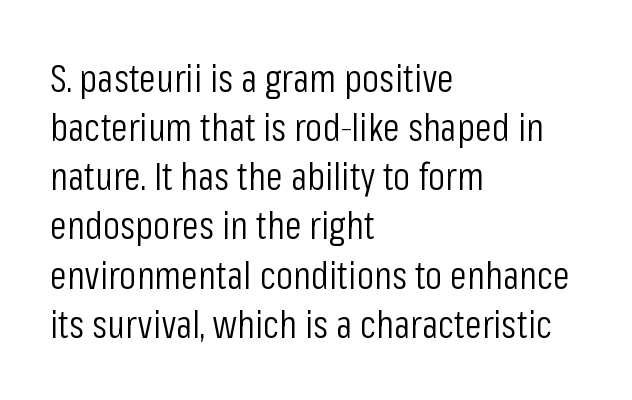
Posture: upright roman. A classic flush-left, rag-right setting is used for this passage. The passage shown is typeset with a sans-serif family. The gap between lines stays unmarked.
